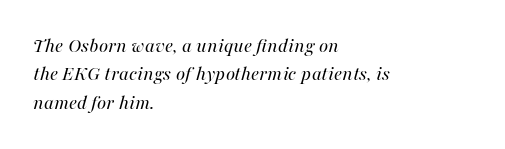
Q: Is the text bold? A: No.
Q: Is the text italic (slanted)? A: Yes, it leans right by about 16 degrees.
Q: Is the text underlined? A: No.
Q: How is the paragraph aligned? A: Left-aligned.
Q: Is the spacing between letters normal or unusually wide? A: Normal.
Q: Is the spacing between lines tight, normal or loose? A: Normal.
